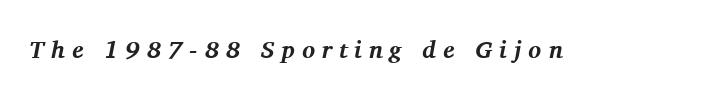
Is the type bold? Yes — the strokes are clearly thick and heavy. The font's italic variant was chosen for this text. The passage shown has open, widely tracked lettering throughout. Underline: absent.
